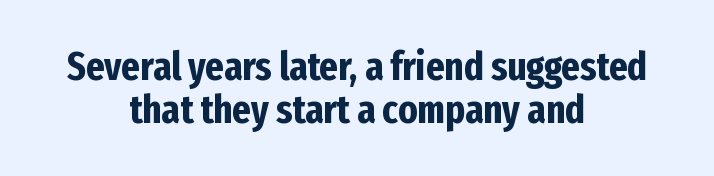
Compared with an ordinary text face, these strokes are far heavier — a full bold. Stroke terminals: plain, sans-serif. Casual observation: everything's sitting right in the middle. The rendering uses natural spacing where letterforms have individual widths.
